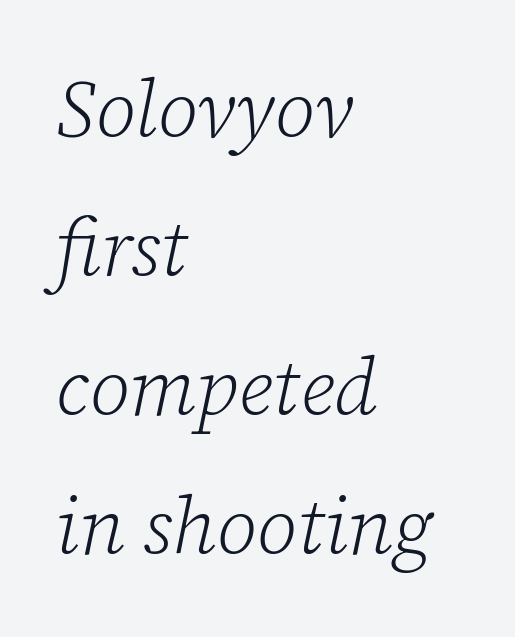
The image shows 79 px light serif type, italic (leaning right); set left-aligned, line spacing 1.76x, normal letter spacing, not underlined; low stroke contrast and a medium x-height.
